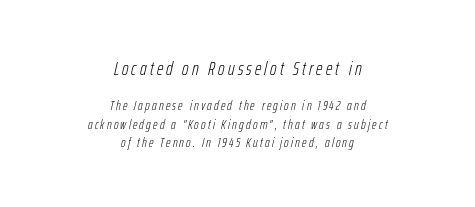
Scale decreases going downward across the two blocks. Caption: multi-line text, centered on the measure. Italic: yes, the glyphs are oblique. Summary of vertical rhythm: regular, with standard interline spacing. Caption: face not bold, strokes unweighted. Descender tails drop into unmarked territory.
